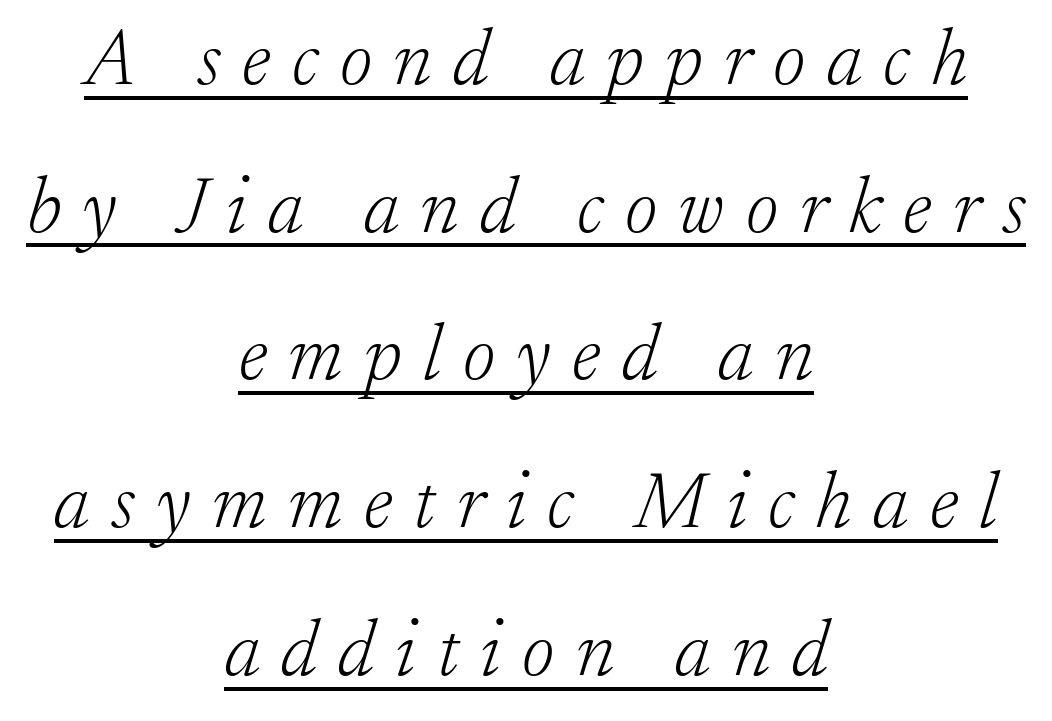
Q: Is the text bold? A: No.
Q: Is the text italic (slanted)? A: Yes, it leans right by about 17 degrees.
Q: Is the typeface a serif or a sans-serif typeface? A: Serif.
Q: Is the text underlined? A: Yes.
Q: How is the paragraph aligned? A: Centered.
Q: Is the spacing between letters normal or unusually wide? A: Unusually wide.
Q: Width (condensed, normal, or wide)? A: Normal.
Q: Stroke contrast? A: Low.
Q: x-height? A: Small.
Q: Monospaced? A: No.
